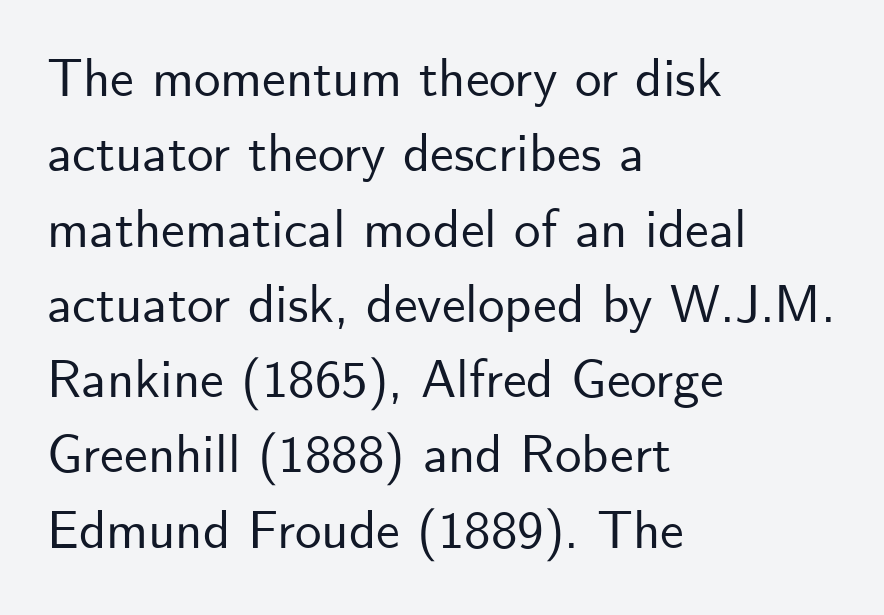
{"serif": "no", "italic": "no", "width": "normal", "stroke_contrast": "low", "x_height": "small", "monospaced": "no", "underline": "no", "align": "left", "line_spacing": "normal", "line_spacing_ratio": 1.42, "letter_spacing": "normal", "letter_spacing_em": 0.0, "glyph_px": 53}
